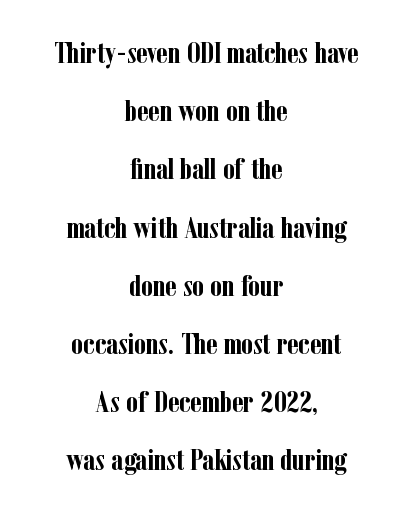
{"serif": "yes", "italic": "no", "bold": "yes", "weight": "semibold", "width": "condensed", "stroke_contrast": "low", "x_height": "medium", "monospaced": "no", "underline": "no", "align": "center", "line_spacing": "loose", "line_spacing_ratio": 1.94, "letter_spacing": "normal", "letter_spacing_em": 0.0, "glyph_px": 30}
